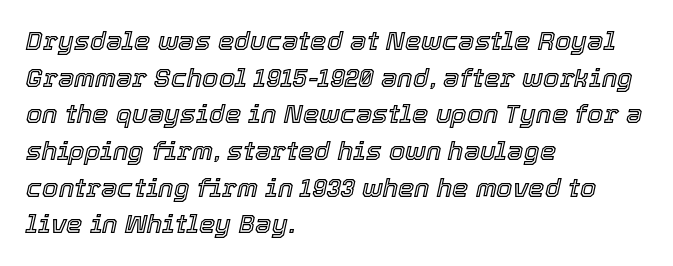
{"italic": "yes", "lean": "right", "slant_degrees": 12, "underline": "no", "align": "left", "line_spacing": "normal", "line_spacing_ratio": 1.41, "letter_spacing": "normal", "letter_spacing_em": 0.0, "glyph_px": 26}
